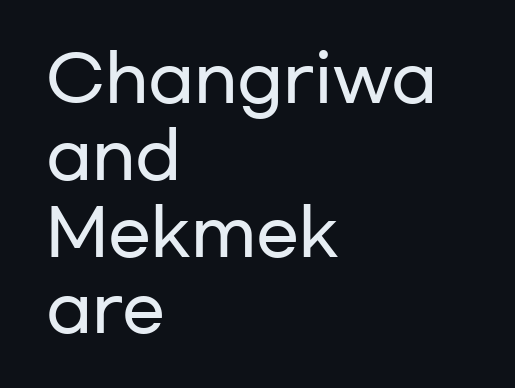
{"serif": "no", "italic": "no", "width": "wide", "stroke_contrast": "low", "x_height": "medium", "monospaced": "no", "underline": "no", "align": "left", "line_spacing_ratio": 1.2, "letter_spacing": "normal", "letter_spacing_em": 0.0, "glyph_px": 64}
